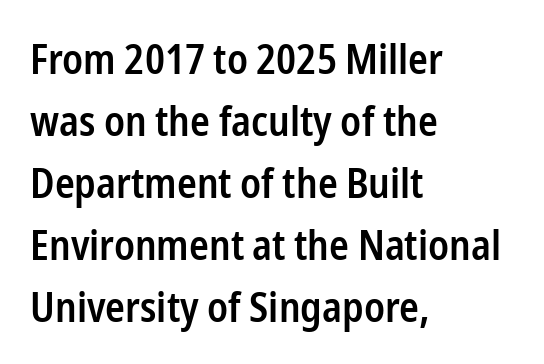
The image shows 41 px semibold, condensed sans-serif type, upright; set left-aligned, normal line spacing (1.51x), normal letter spacing, not underlined; low stroke contrast and a medium x-height.
